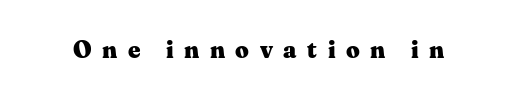
The image shows 24 px bold type, upright; set unusually wide letter spacing (+0.44 em), not underlined.
